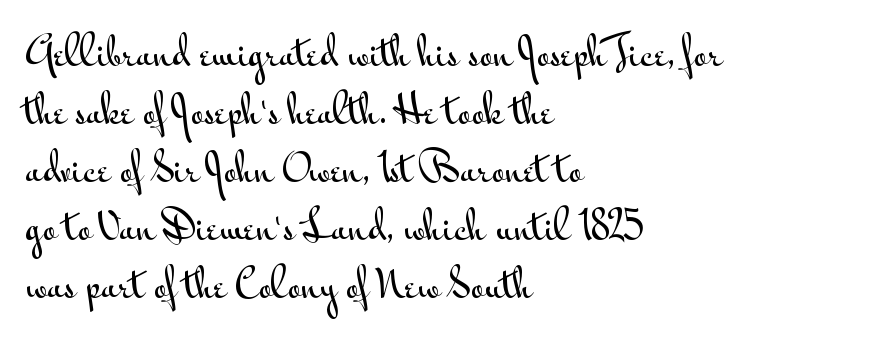
Baseline-to-baseline distance is the conventional proportion of letter height. The text block is weighted toward the left margin, trailing off unevenly rightward. Observe the absence of serifs on each vertical stroke in this sample. Spacing verdict: proportional, widths tailored to each character. Observe the ordinary spacing: letters are neighbours, not strangers. A bare baseline throughout the passage.
